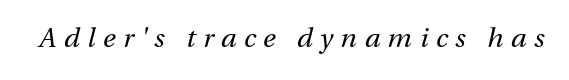
Letters have the restrained weight of plain body copy at most. Decoration check: the copy has no underline. These lines were composed using italics. Does extra space separate the letters? Yes, quite a lot of it.
